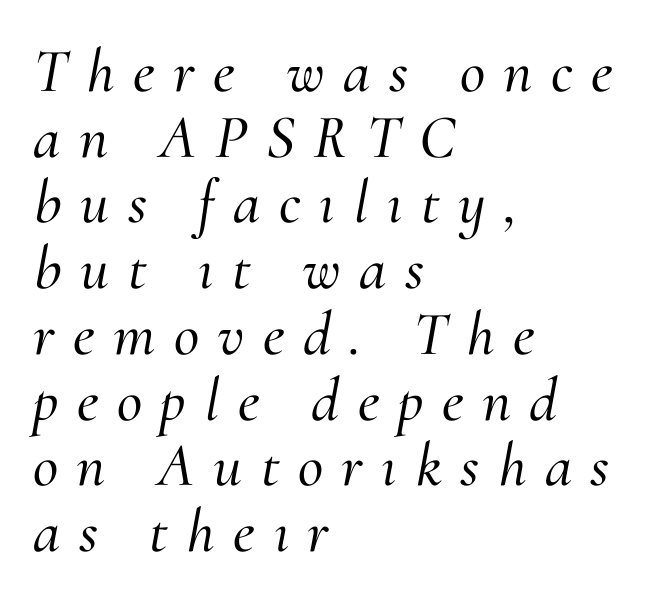
A typesetter would call this proportional, since set widths differ per character. Tall strokes in this sample are angled rather than plumb. Is this a sans? No — the strokes have serifs. The letters are spread apart with noticeably loose tracking. Underline: absent. This rendering uses left alignment, leaving the right contour irregular.
